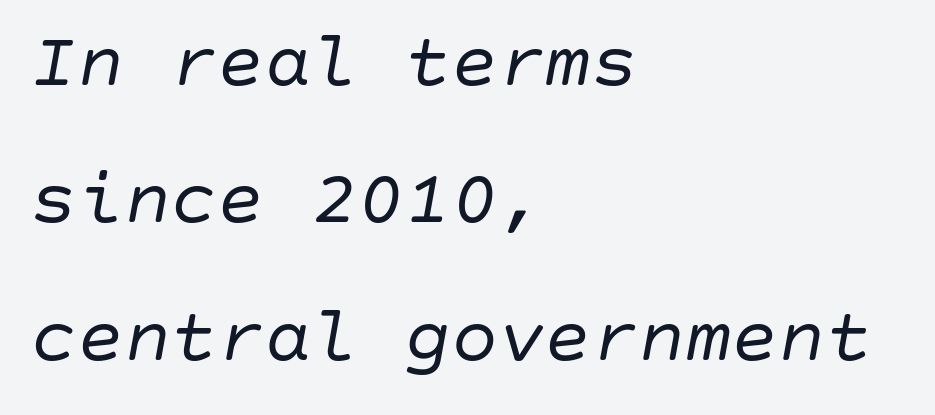
Q: Is the text bold? A: No.
Q: Is the text italic (slanted)? A: Yes, it leans right by about 10 degrees.
Q: Is the text underlined? A: No.
Q: How is the paragraph aligned? A: Left-aligned.
Q: Is the spacing between letters normal or unusually wide? A: Normal.
Q: Width (condensed, normal, or wide)? A: Normal.
Q: Stroke contrast? A: Low.
Q: x-height? A: Large.
